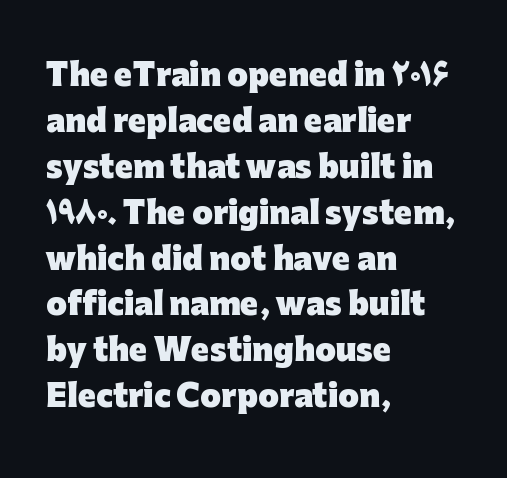
The image shows 30 px heavy sans-serif type, upright; set left-aligned, normal line spacing (1.53x), normal letter spacing, not underlined; low stroke contrast and a medium x-height.
